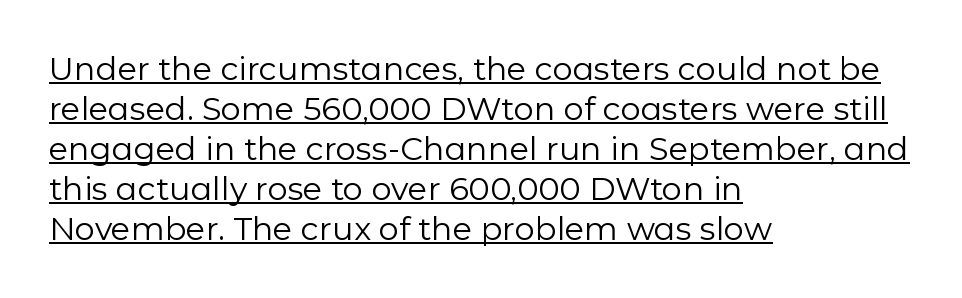
The image shows 32 px regular-weight sans-serif type, upright; set left-aligned, normal line spacing (1.25x), normal letter spacing, underlined; low stroke contrast and a medium x-height.
